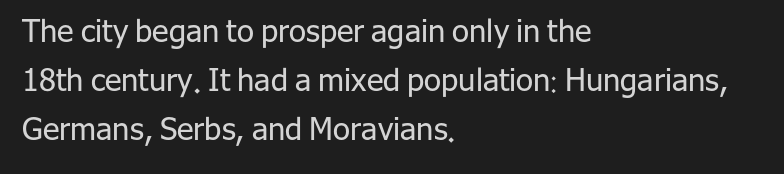
The image shows 31 px regular-weight sans-serif type, upright; set left-aligned, normal line spacing (1.58x), normal letter spacing, not underlined; low stroke contrast and a medium x-height.
